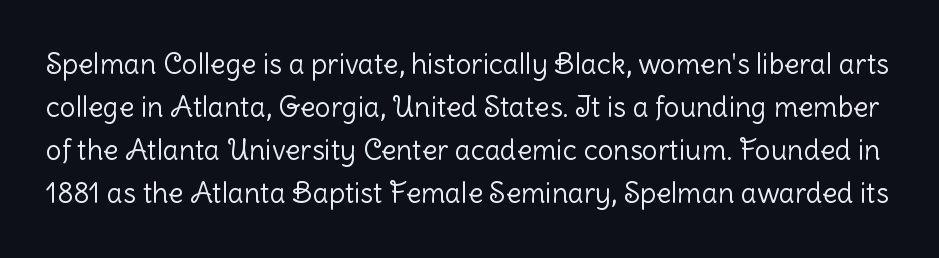
The letters carry no serifs — their stems end cleanly without finishing strokes. The gaps between neighbouring characters are ordinary and unremarkable. The space directly below the letters is spotless. Stroke mass is kept to a normal reading level or below. If you measured baseline to baseline, you'd find a middling distance.
